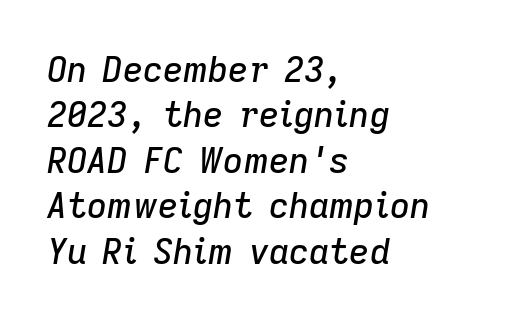
The image shows 35 px text type, italic (leaning right); set left-aligned, normal line spacing (1.3x), normal letter spacing, not underlined; low stroke contrast and a medium x-height.
